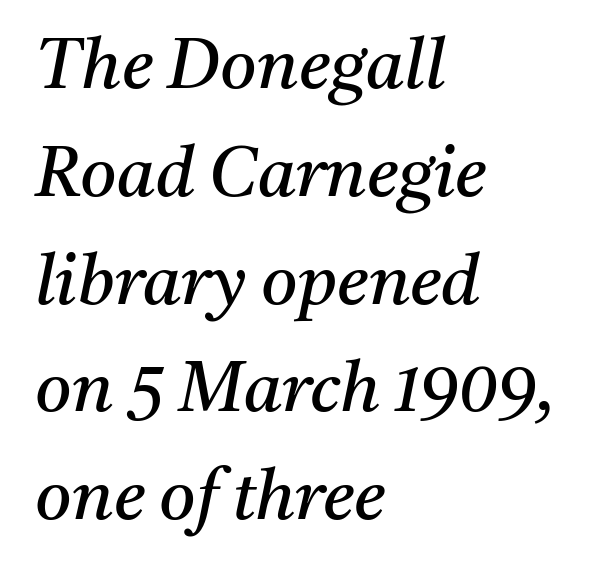
The image shows 70 px regular-weight serif type, italic (leaning right); set left-aligned, normal line spacing (1.54x), normal letter spacing, not underlined; medium stroke contrast and a medium x-height.
